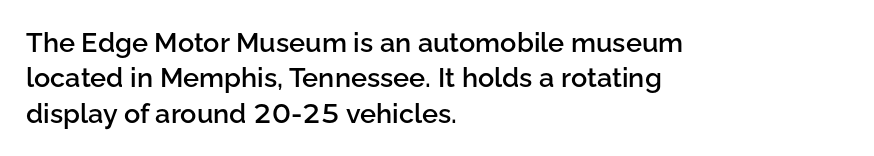
Nobody drew a line under any word here. In terms of leading, this rendering sits right in the middle. Typographic density is moderately raised because the face is semibold. Standard letterfit; no display-style spreading of the glyphs. The text block is weighted toward the left margin, trailing off unevenly rightward. The lettering stays uniformly vertical, giving the passage a roman look.
